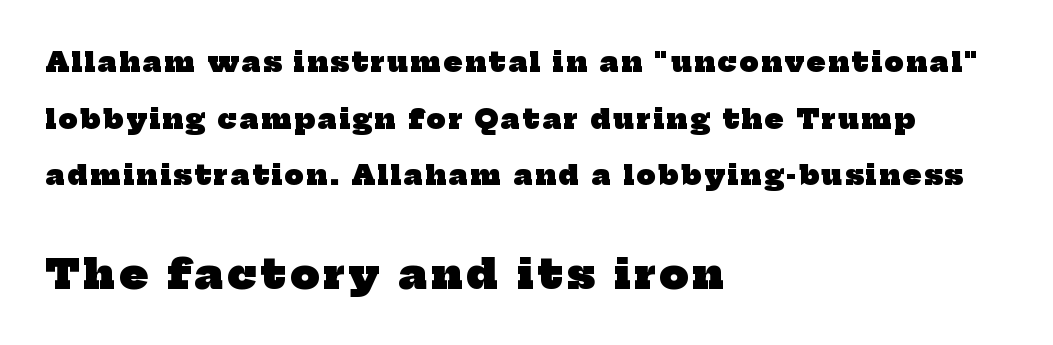
{"serif": "yes", "bold": "yes", "weight": "heavy", "width": "normal", "stroke_contrast": "low", "x_height": "medium", "monospaced": "no", "underline": "no", "align": "left", "line_spacing": "loose", "line_spacing_ratio": 2.1, "larger_block": "second", "size_ratio": 1.52, "glyph_px": 41}
